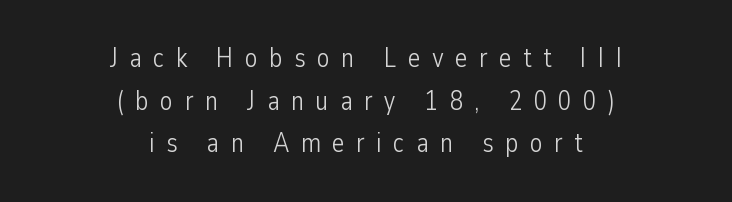
Q: Is the text bold? A: No.
Q: Is the text italic (slanted)? A: No, it is upright.
Q: Is the text underlined? A: No.
Q: How is the paragraph aligned? A: Centered.
Q: Is the spacing between letters normal or unusually wide? A: Unusually wide.
Q: Is the spacing between lines tight, normal or loose? A: Normal.
